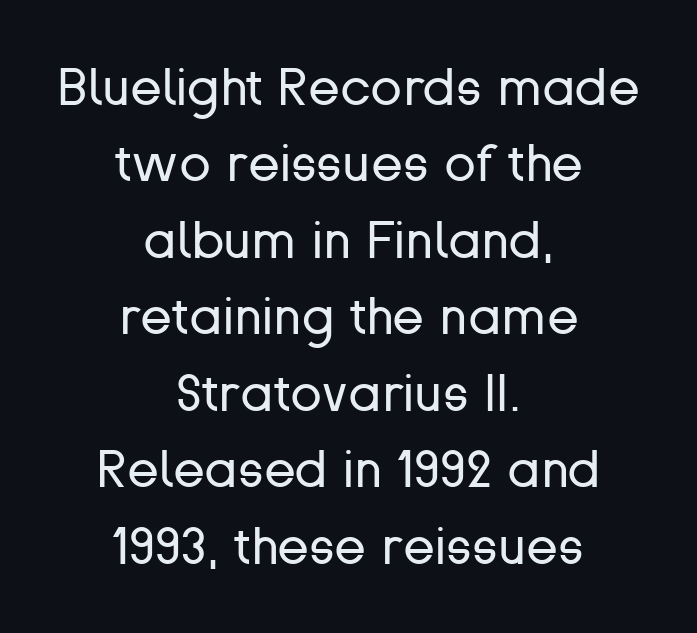
Q: Is the text bold? A: No.
Q: Is the text italic (slanted)? A: No, it is upright.
Q: Is the typeface a serif or a sans-serif typeface? A: Sans-serif.
Q: Is the text underlined? A: No.
Q: How is the paragraph aligned? A: Centered.
Q: Is the spacing between letters normal or unusually wide? A: Normal.
Q: Is the spacing between lines tight, normal or loose? A: Normal.
Q: Width (condensed, normal, or wide)? A: Normal.
Q: Stroke contrast? A: Low.
Q: x-height? A: Medium.
Q: Monospaced? A: No.
